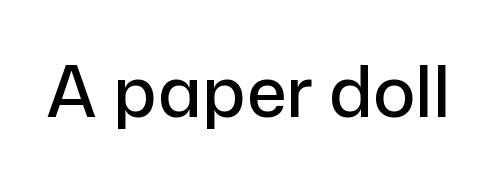
The image shows 71 px sans-serif type, upright; set normal letter spacing, not underlined; low stroke contrast and a medium x-height.
